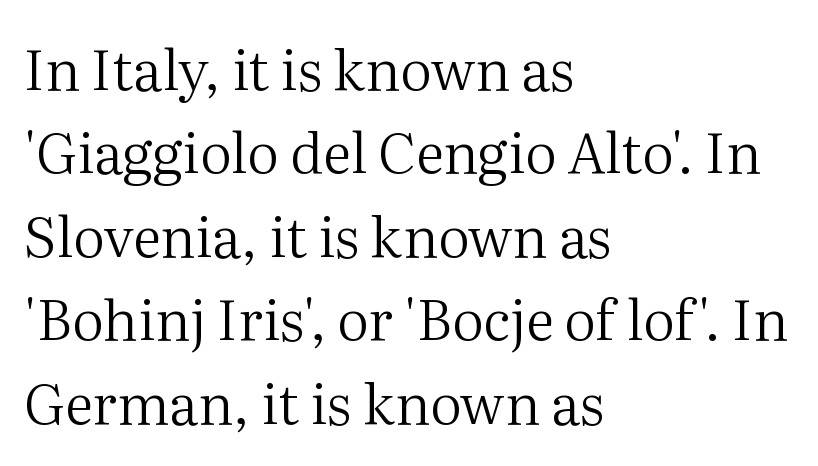
{"serif": "yes", "italic": "no", "bold": "no", "weight": "regular", "width": "normal", "stroke_contrast": "medium", "x_height": "medium", "monospaced": "no", "underline": "no", "align": "left", "line_spacing": "normal", "line_spacing_ratio": 1.49, "letter_spacing": "normal", "letter_spacing_em": 0.0, "glyph_px": 56}
